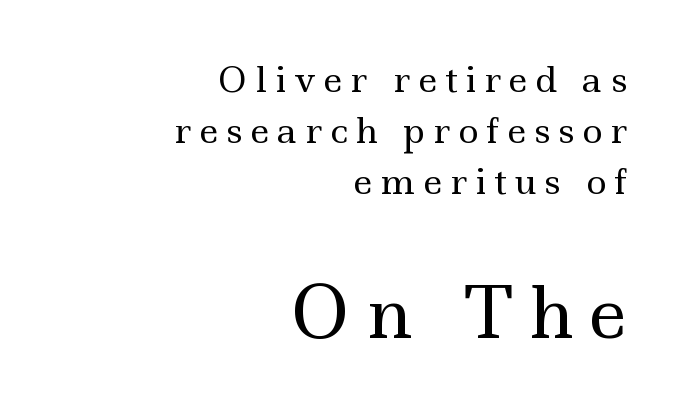
Q: Is the text bold? A: No.
Q: Is the text italic (slanted)? A: No, it is upright.
Q: Is the typeface a serif or a sans-serif typeface? A: Serif.
Q: Is the text underlined? A: No.
Q: How is the paragraph aligned? A: Right-aligned.
Q: Is the spacing between letters normal or unusually wide? A: Unusually wide.
Q: Is the spacing between lines tight, normal or loose? A: Normal.
Q: Which block of text is set in a larger size, the first (top) or the second (bottom)? A: The second (bottom) one.
Q: Width (condensed, normal, or wide)? A: Wide.
Q: x-height? A: Small.
Q: Monospaced? A: No.
